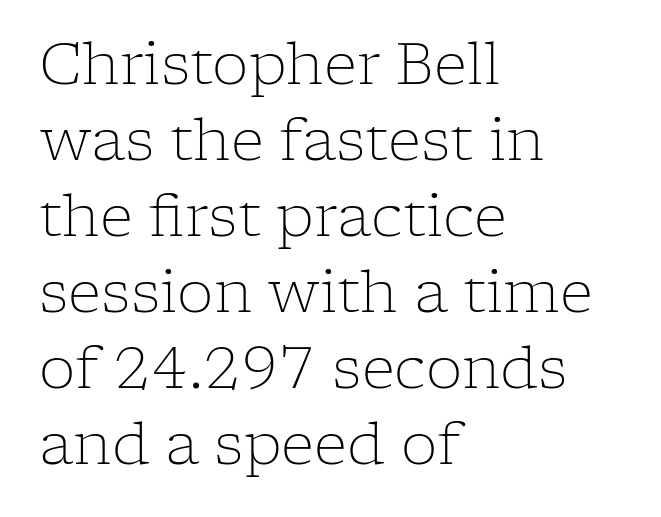
{"serif": "yes", "italic": "no", "bold": "no", "weight": "light", "width": "normal", "stroke_contrast": "low", "x_height": "medium", "monospaced": "no", "underline": "no", "align": "left", "line_spacing": "normal", "line_spacing_ratio": 1.31, "letter_spacing": "normal", "letter_spacing_em": 0.0, "glyph_px": 58}
